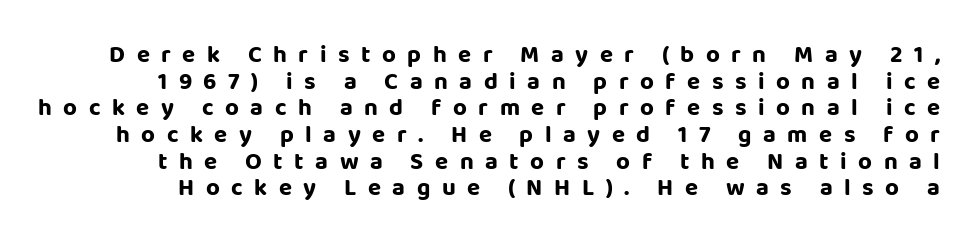
{"italic": "no", "bold": "yes", "underline": "no", "line_spacing": "tight", "line_spacing_ratio": 1.11, "letter_spacing": "wide", "letter_spacing_em": 0.48, "glyph_px": 24}
